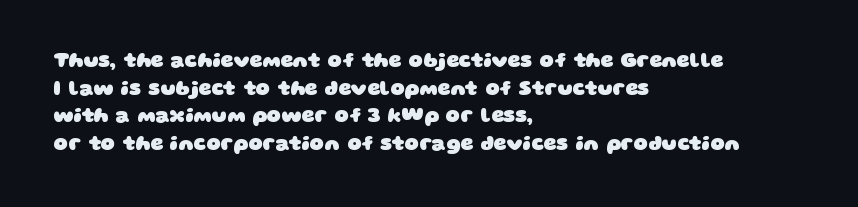
Caption: bold face, heavy strokes. The space directly below the letters is spotless. Letter spacing: default. The text block is weighted toward the left margin, trailing off unevenly rightward. The lines sit at an ordinary, default distance from one another.
